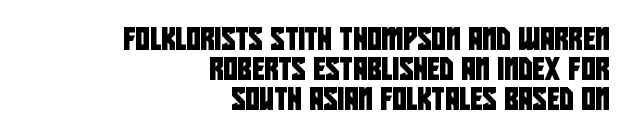
{"underline": "no", "align": "right", "line_spacing": "normal", "line_spacing_ratio": 1.37, "letter_spacing": "normal", "letter_spacing_em": 0.0, "glyph_px": 22}
